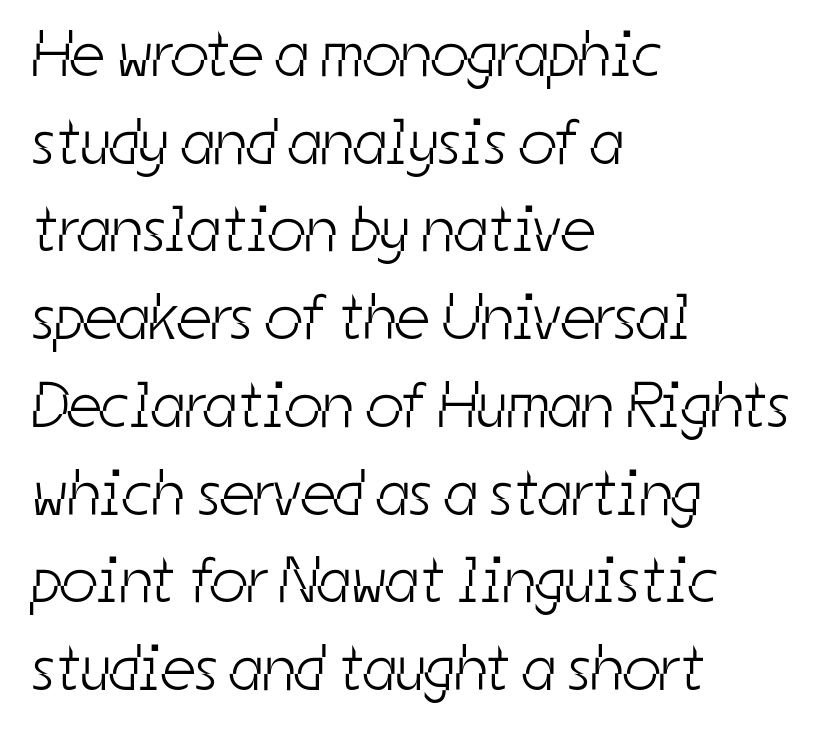
Honestly, the row spacing looks completely unremarkable. The area under the type is left untouched. The rendering keeps characters at their native spacing. The cut favours lightness, reaching ordinary text weight at its darkest. This sample uses a sans-serif face.
